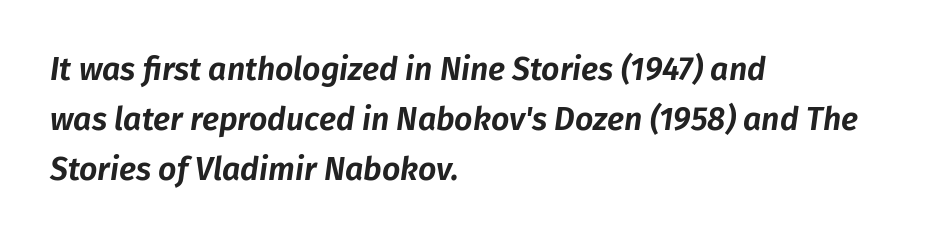
Q: Is the text italic (slanted)? A: Yes, it leans right by about 8 degrees.
Q: Is the text underlined? A: No.
Q: How is the paragraph aligned? A: Left-aligned.
Q: Is the spacing between letters normal or unusually wide? A: Normal.
Q: Is the spacing between lines tight, normal or loose? A: Normal.
Q: Width (condensed, normal, or wide)? A: Normal.
Q: Stroke contrast? A: Low.
Q: x-height? A: Medium.
Q: Monospaced? A: No.
